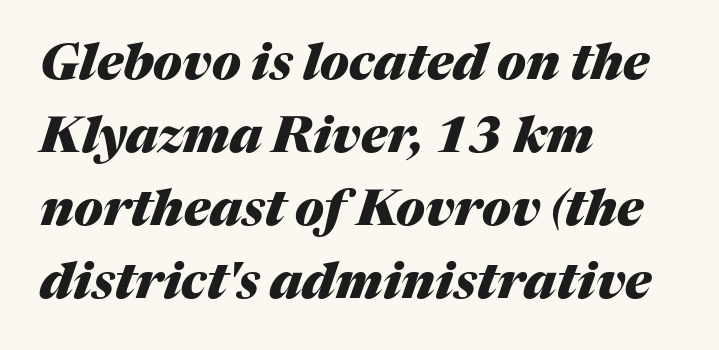
Q: Is the text bold? A: Yes.
Q: Is the text italic (slanted)? A: Yes, it leans right by about 17 degrees.
Q: Is the text underlined? A: No.
Q: How is the paragraph aligned? A: Left-aligned.
Q: Is the spacing between letters normal or unusually wide? A: Normal.
Q: Is the spacing between lines tight, normal or loose? A: Normal.
Q: Width (condensed, normal, or wide)? A: Normal.
Q: Stroke contrast? A: Medium.
Q: x-height? A: Medium.
Q: Monospaced? A: No.
